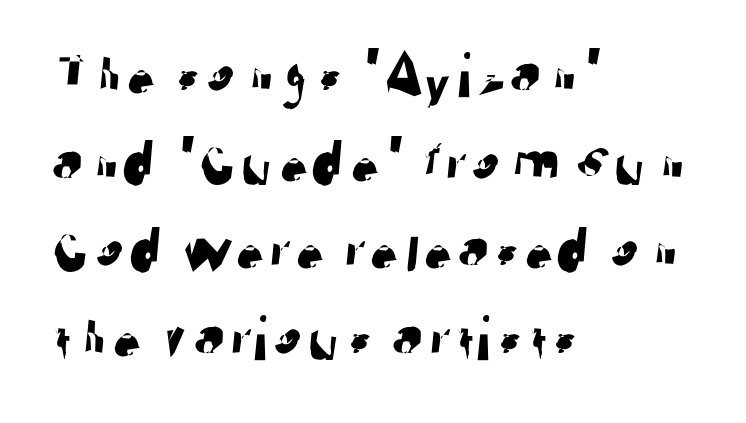
The specimen omits any rule beneath the text block's lines. Is this a sans? Yes — the strokes have no serifs. Here the designer chose a conventional face with non-uniform glyph widths. If you measured baseline to baseline, you'd find a middling distance. This rendering uses left alignment, leaving the right contour irregular.
